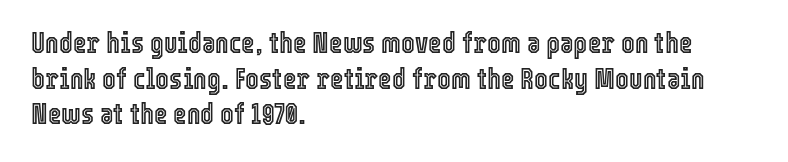
Q: Is the text italic (slanted)? A: No, it is upright.
Q: Is the text underlined? A: No.
Q: How is the paragraph aligned? A: Left-aligned.
Q: Is the spacing between letters normal or unusually wide? A: Normal.
Q: Width (condensed, normal, or wide)? A: Condensed.
Q: x-height? A: Medium.
Q: Monospaced? A: No.
